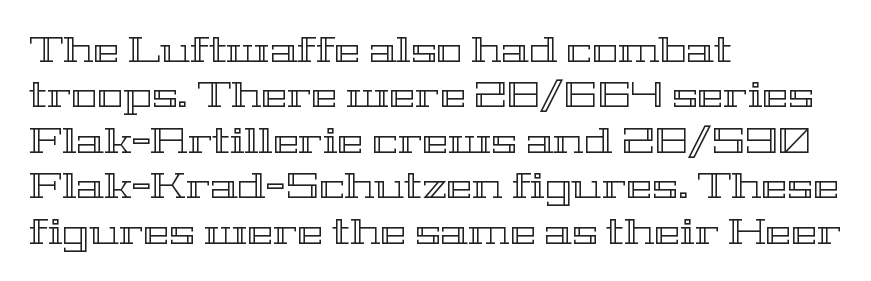
{"italic": "no", "width": "wide", "x_height": "medium", "monospaced": "no", "underline": "no", "align": "left", "line_spacing": "normal", "line_spacing_ratio": 1.3, "letter_spacing": "normal", "letter_spacing_em": 0.0, "glyph_px": 35}
